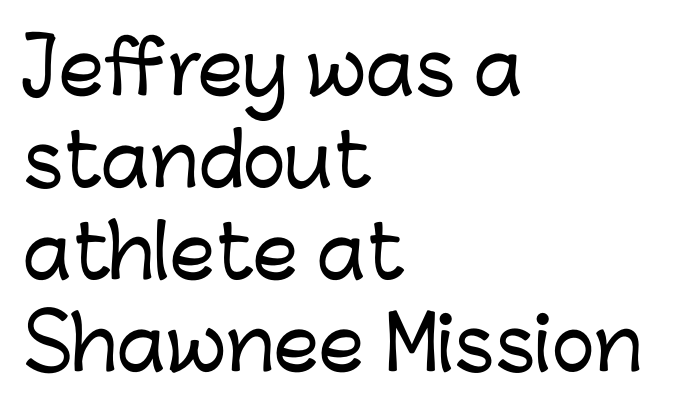
The image shows 72 px sans-serif type, upright; set left-aligned, normal line spacing (1.28x), normal letter spacing, not underlined; low stroke contrast and a medium x-height.
